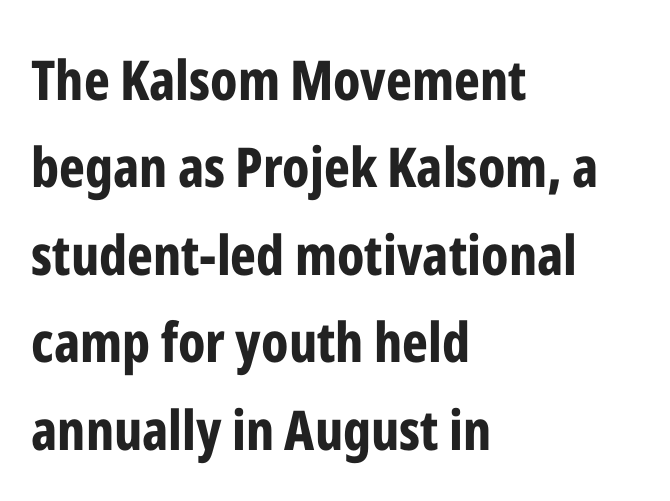
Q: Is the text bold? A: Yes.
Q: Is the text italic (slanted)? A: No, it is upright.
Q: Is the typeface a serif or a sans-serif typeface? A: Sans-serif.
Q: Is the text underlined? A: No.
Q: How is the paragraph aligned? A: Left-aligned.
Q: Is the spacing between letters normal or unusually wide? A: Normal.
Q: Is the spacing between lines tight, normal or loose? A: Normal.
Q: Width (condensed, normal, or wide)? A: Condensed.
Q: Stroke contrast? A: Low.
Q: x-height? A: Medium.
Q: Monospaced? A: No.
